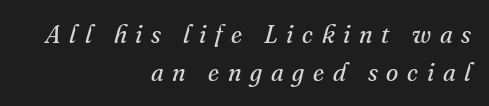
{"italic": "yes", "lean": "right", "slant_degrees": 16, "bold": "no", "underline": "no", "align": "right", "line_spacing": "normal", "line_spacing_ratio": 1.52, "letter_spacing": "wide", "letter_spacing_em": 0.35, "glyph_px": 25}
